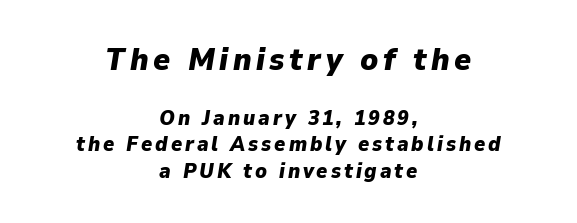
Q: Is the text bold? A: Yes.
Q: Is the text italic (slanted)? A: Yes, it leans right by about 9 degrees.
Q: Is the text underlined? A: No.
Q: How is the paragraph aligned? A: Centered.
Q: Is the spacing between lines tight, normal or loose? A: Normal.
Q: Which block of text is set in a larger size, the first (top) or the second (bottom)? A: The first (top) one.
Q: Width (condensed, normal, or wide)? A: Normal.
Q: Stroke contrast? A: Low.
Q: x-height? A: Medium.
Q: Monospaced? A: No.
